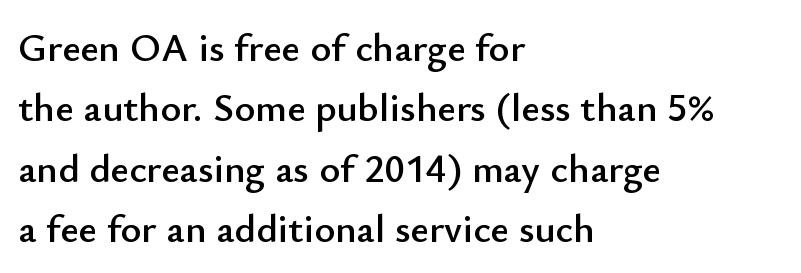
The image shows 40 px sans-serif type, upright; set left-aligned, normal line spacing (1.51x), normal letter spacing, not underlined; low stroke contrast and a small x-height.
